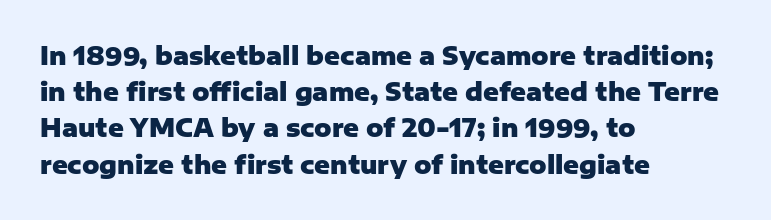
Q: Is the text bold? A: Yes.
Q: Is the text italic (slanted)? A: No, it is upright.
Q: Is the text underlined? A: No.
Q: How is the paragraph aligned? A: Left-aligned.
Q: Is the spacing between letters normal or unusually wide? A: Normal.
Q: Is the spacing between lines tight, normal or loose? A: Normal.
